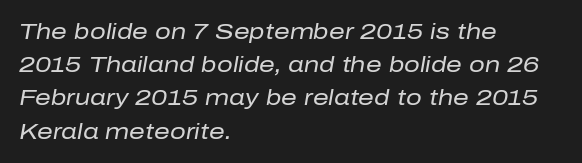
{"italic": "yes", "lean": "right", "slant_degrees": 10, "bold": "no", "underline": "no", "align": "left", "line_spacing": "normal", "line_spacing_ratio": 1.51, "letter_spacing": "normal", "letter_spacing_em": 0.0, "glyph_px": 22}
